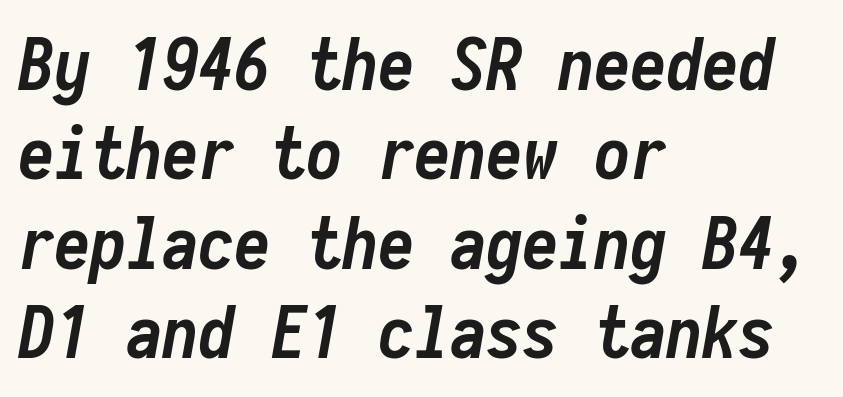
Q: Is the text bold? A: Yes.
Q: Is the text italic (slanted)? A: Yes, it leans right by about 10 degrees.
Q: Is the text underlined? A: No.
Q: How is the paragraph aligned? A: Left-aligned.
Q: Is the spacing between letters normal or unusually wide? A: Normal.
Q: Width (condensed, normal, or wide)? A: Condensed.
Q: Stroke contrast? A: Low.
Q: x-height? A: Medium.
Q: Monospaced? A: Yes.
